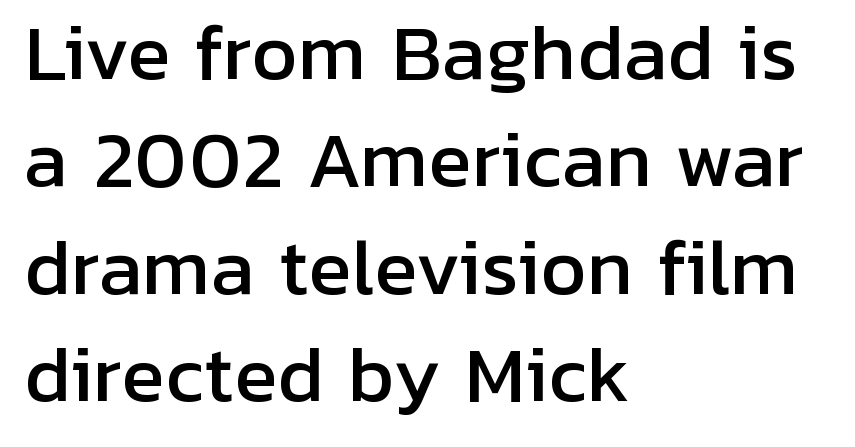
{"serif": "no", "italic": "no", "width": "normal", "stroke_contrast": "low", "x_height": "medium", "monospaced": "no", "underline": "no", "align": "left", "line_spacing": "normal", "line_spacing_ratio": 1.47, "letter_spacing": "normal", "letter_spacing_em": 0.0, "glyph_px": 73}
